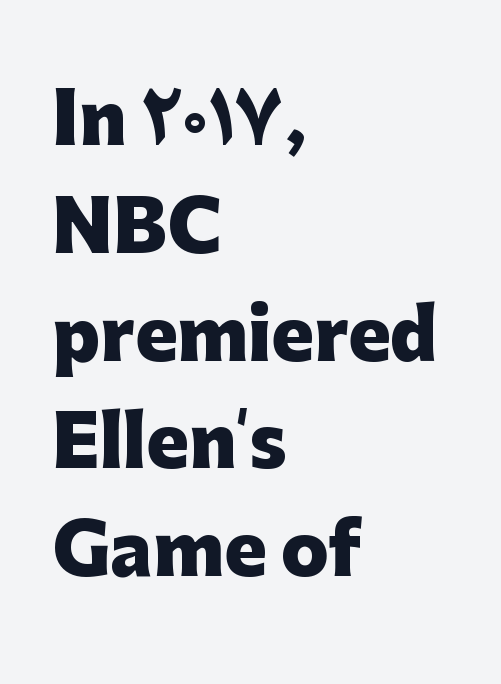
The image shows 70 px heavy sans-serif type, upright; set left-aligned, normal line spacing (1.54x), normal letter spacing, not underlined; low stroke contrast and a medium x-height.
